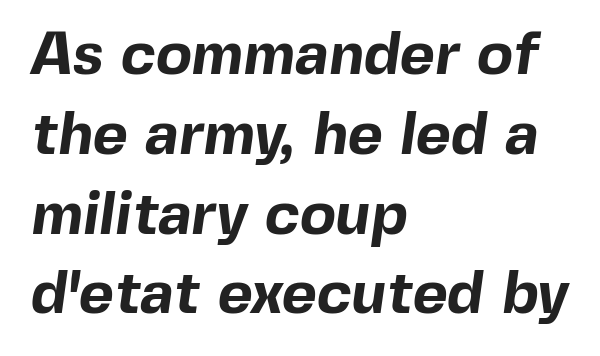
Q: Is the text bold? A: Yes.
Q: Is the typeface a serif or a sans-serif typeface? A: Sans-serif.
Q: Is the text underlined? A: No.
Q: How is the paragraph aligned? A: Left-aligned.
Q: Is the spacing between letters normal or unusually wide? A: Normal.
Q: Is the spacing between lines tight, normal or loose? A: Normal.
Q: Width (condensed, normal, or wide)? A: Normal.
Q: x-height? A: Medium.
Q: Monospaced? A: No.
